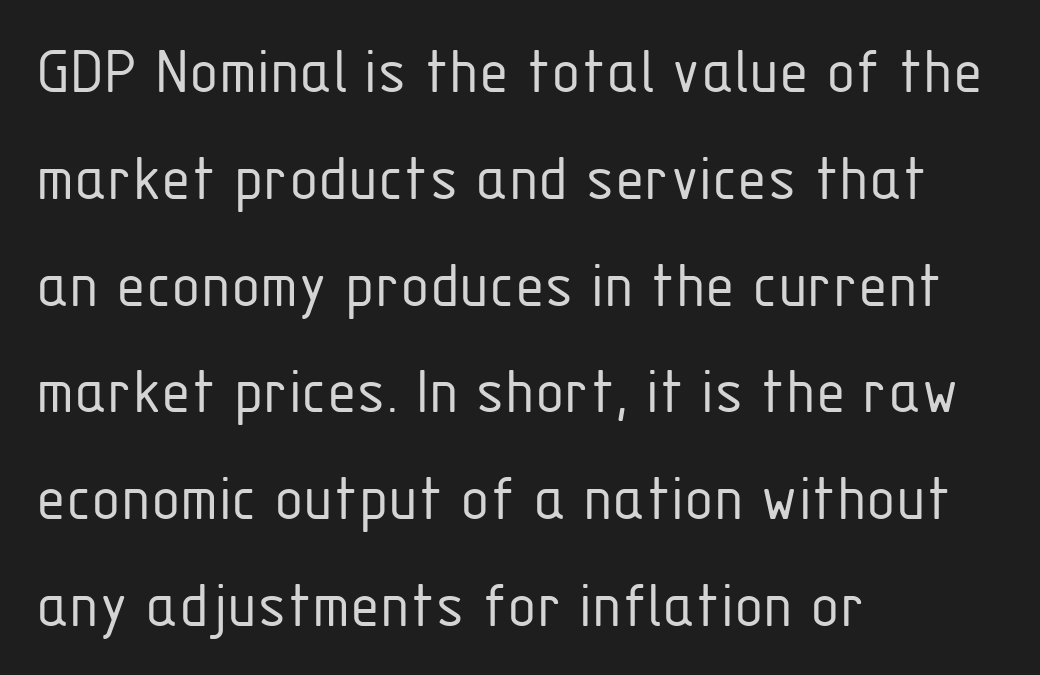
The image shows 68 px light, condensed sans-serif type, upright; set left-aligned, normal line spacing (1.57x), normal letter spacing, not underlined; low stroke contrast and a medium x-height.
